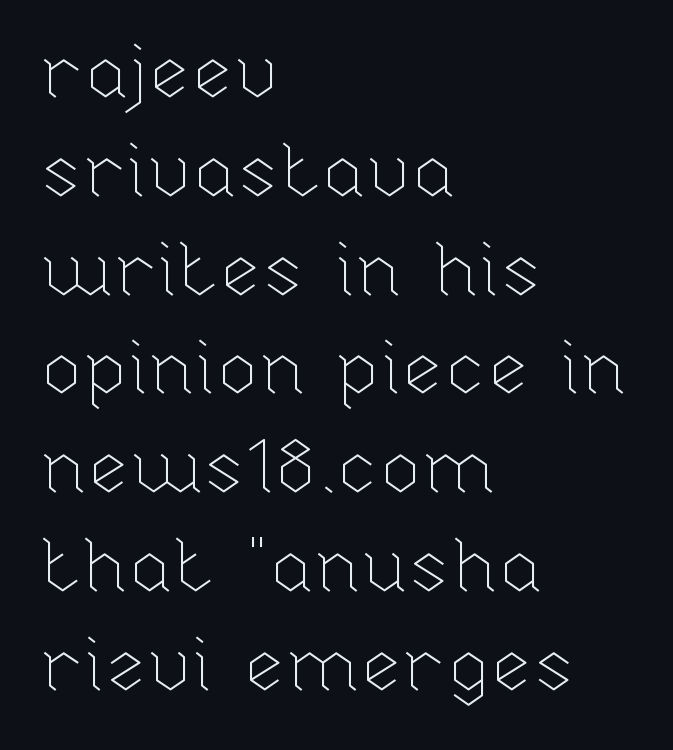
The image shows 76 px thin type, upright; set left-aligned, normal line spacing (1.3x), normal letter spacing, not underlined; low stroke contrast and a medium x-height.
